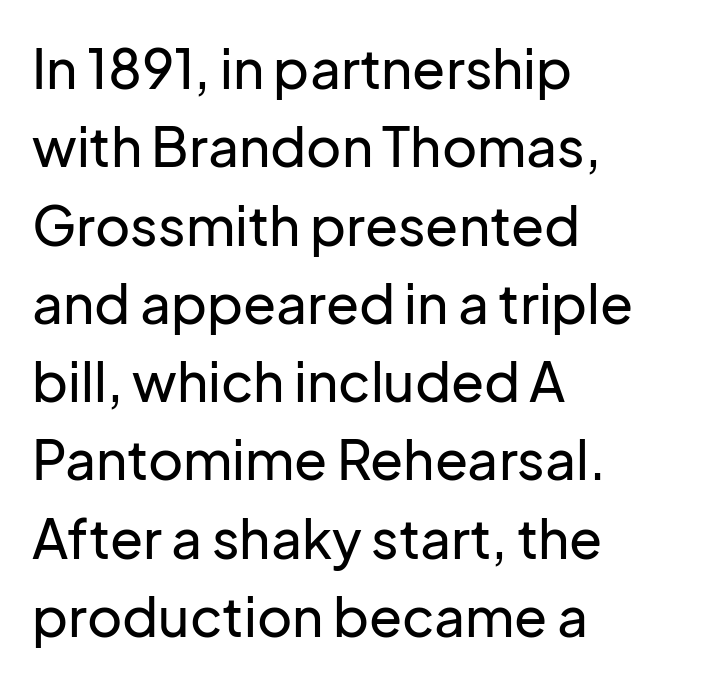
{"serif": "no", "italic": "no", "width": "normal", "stroke_contrast": "low", "x_height": "medium", "monospaced": "no", "underline": "no", "align": "left", "line_spacing": "normal", "line_spacing_ratio": 1.45, "letter_spacing": "normal", "letter_spacing_em": 0.0, "glyph_px": 54}
